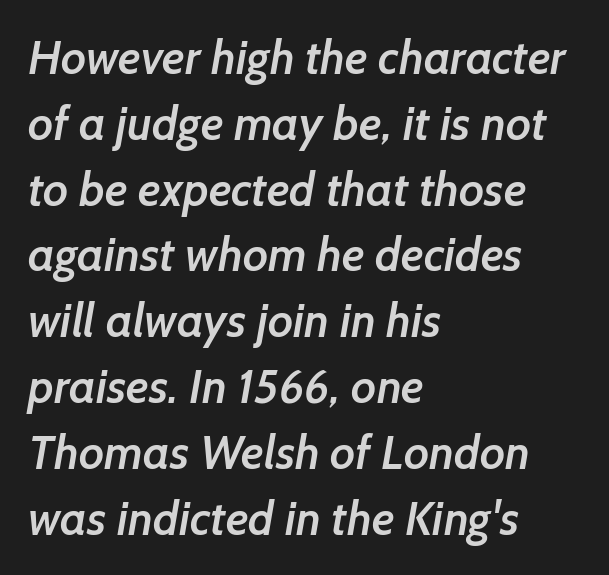
The image shows 47 px semibold sans-serif type; set left-aligned, normal line spacing (1.4x), normal letter spacing, not underlined; low stroke contrast and a medium x-height.
